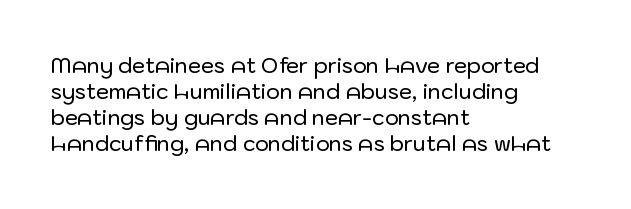
The image shows 21 px text type, upright; set left-aligned, line spacing 1.24x, normal letter spacing, not underlined.
